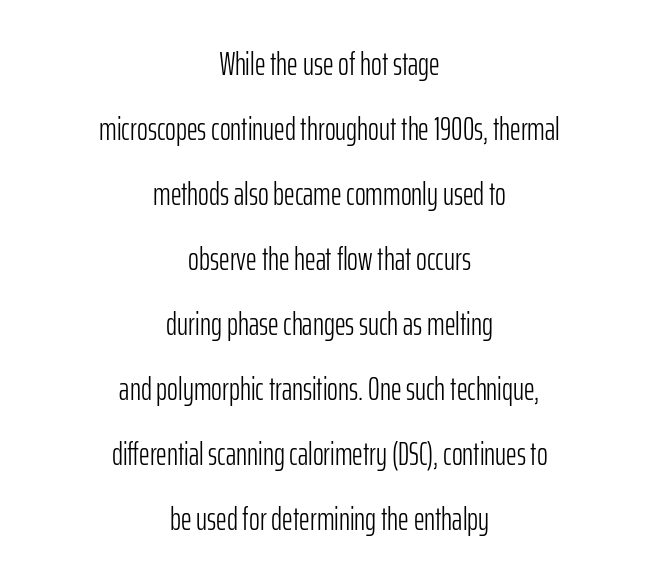
Q: Is the text bold? A: No.
Q: Is the text italic (slanted)? A: No, it is upright.
Q: Is the typeface a serif or a sans-serif typeface? A: Sans-serif.
Q: Is the text underlined? A: No.
Q: How is the paragraph aligned? A: Centered.
Q: Is the spacing between letters normal or unusually wide? A: Normal.
Q: Is the spacing between lines tight, normal or loose? A: Loose.
Q: Width (condensed, normal, or wide)? A: Condensed.
Q: Stroke contrast? A: Low.
Q: x-height? A: Medium.
Q: Monospaced? A: No.
